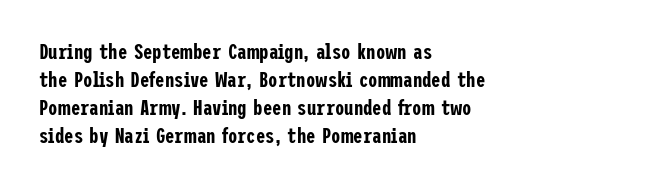
The image shows 21 px text type, upright; set left-aligned, normal line spacing (1.34x), normal letter spacing, not underlined.
